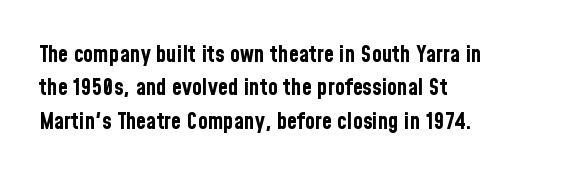
Q: Is the text bold? A: Yes.
Q: Is the text italic (slanted)? A: No, it is upright.
Q: Is the text underlined? A: No.
Q: How is the paragraph aligned? A: Left-aligned.
Q: Is the spacing between letters normal or unusually wide? A: Normal.
Q: Is the spacing between lines tight, normal or loose? A: Normal.
